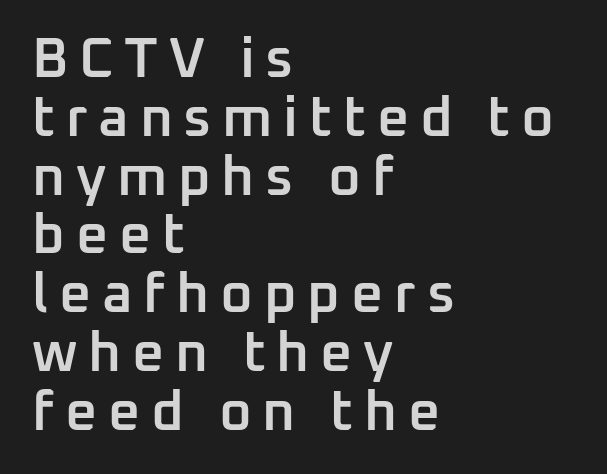
{"serif": "no", "italic": "no", "bold": "semi", "weight": "semibold", "width": "normal", "stroke_contrast": "low", "x_height": "medium", "monospaced": "no", "underline": "no", "align": "left", "line_spacing": "tight", "line_spacing_ratio": 1.05, "glyph_px": 56}
